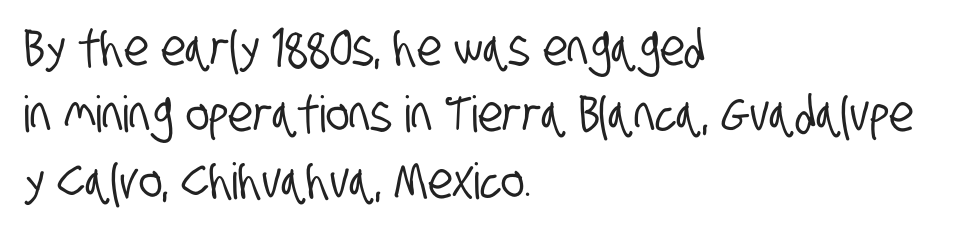
Here the designer chose a conventional face with non-uniform glyph widths. Check where the strokes stop: nothing finishes them off — pure sans. The words here are not underlined. Compared with a centered layout, this one pins lines to the left instead. A typesetter would call this leading conventional body-copy spacing.
